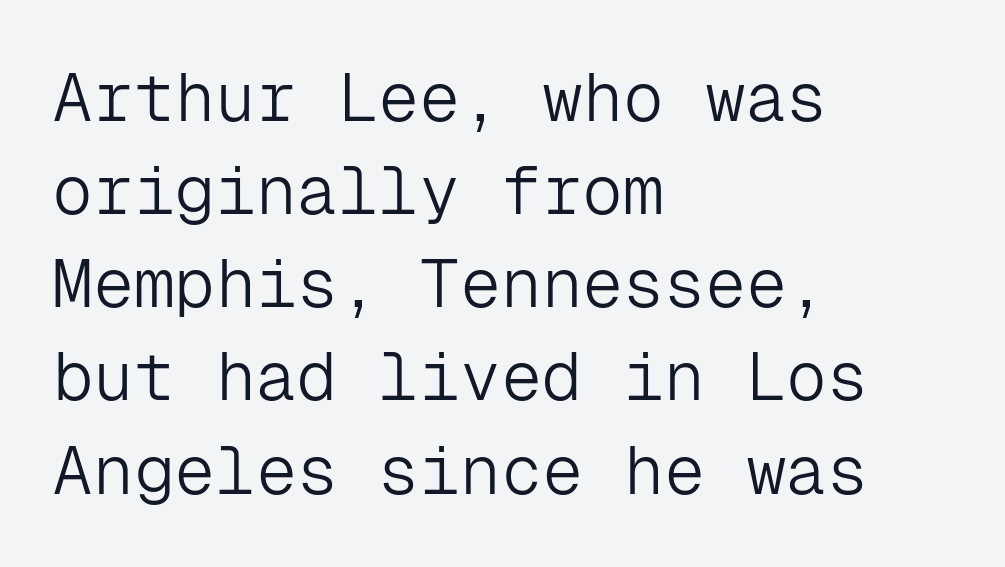
Q: Is the text bold? A: No.
Q: Is the text italic (slanted)? A: No, it is upright.
Q: Is the typeface a serif or a sans-serif typeface? A: Sans-serif.
Q: Is the text underlined? A: No.
Q: How is the paragraph aligned? A: Left-aligned.
Q: Is the spacing between letters normal or unusually wide? A: Normal.
Q: Is the spacing between lines tight, normal or loose? A: Normal.
Q: Width (condensed, normal, or wide)? A: Normal.
Q: Stroke contrast? A: Low.
Q: x-height? A: Medium.
Q: Monospaced? A: Yes.
